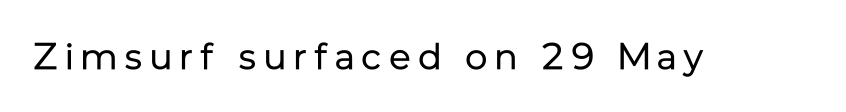
{"serif": "no", "italic": "no", "bold": "no", "weight": "regular", "width": "normal", "stroke_contrast": "low", "x_height": "medium", "monospaced": "no", "underline": "no", "letter_spacing": "wide", "letter_spacing_em": 0.2, "glyph_px": 37}
